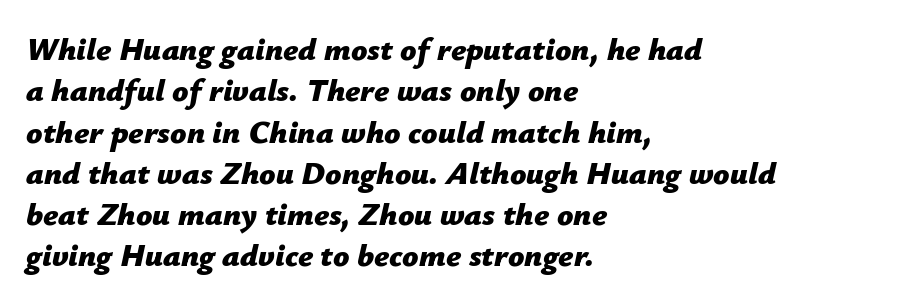
The image shows 32 px bold type, italic (leaning right); set left-aligned, normal line spacing (1.29x), normal letter spacing, not underlined; low stroke contrast and a medium x-height.
